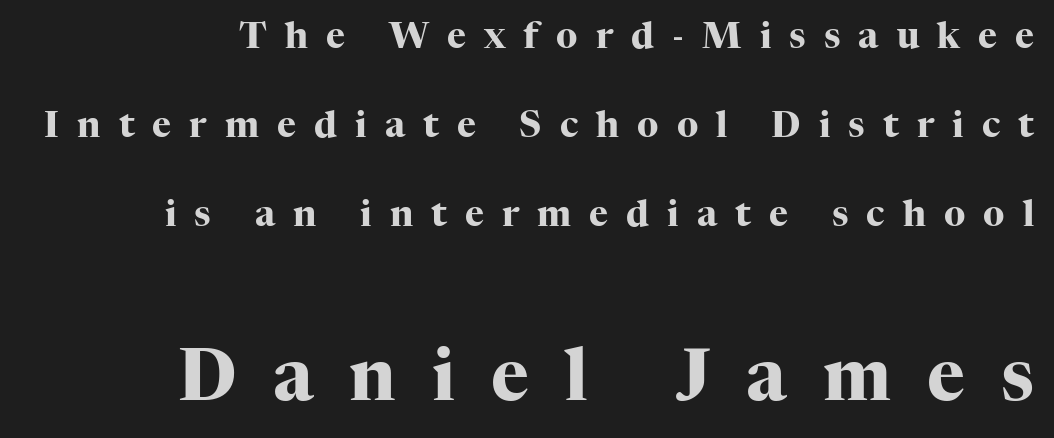
The image shows 72 px heavy serif type, upright; set right-aligned, loose line spacing (2.47x), unusually wide letter spacing (+0.5 em), not underlined; the second (bottom) block is 2.0x larger; high stroke contrast and a medium x-height.
